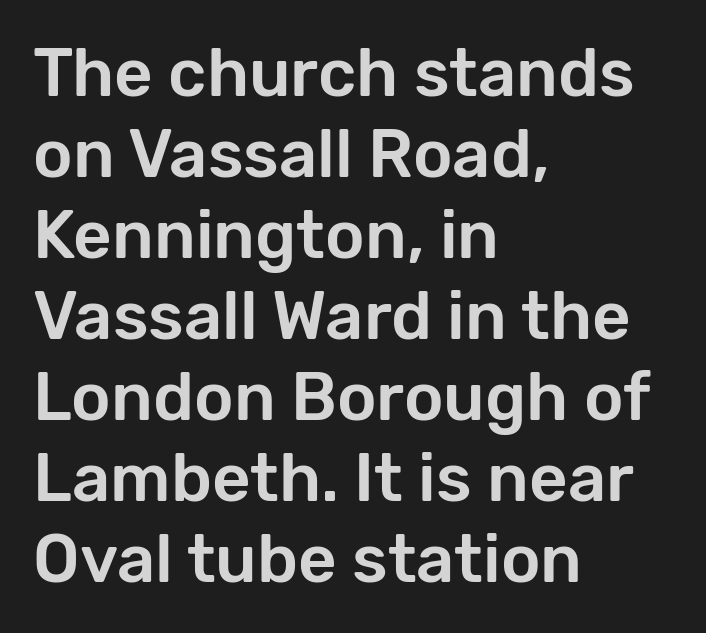
{"serif": "no", "italic": "no", "width": "normal", "stroke_contrast": "low", "x_height": "medium", "monospaced": "no", "underline": "no", "align": "left", "line_spacing_ratio": 1.21, "letter_spacing": "normal", "letter_spacing_em": 0.0, "glyph_px": 67}
